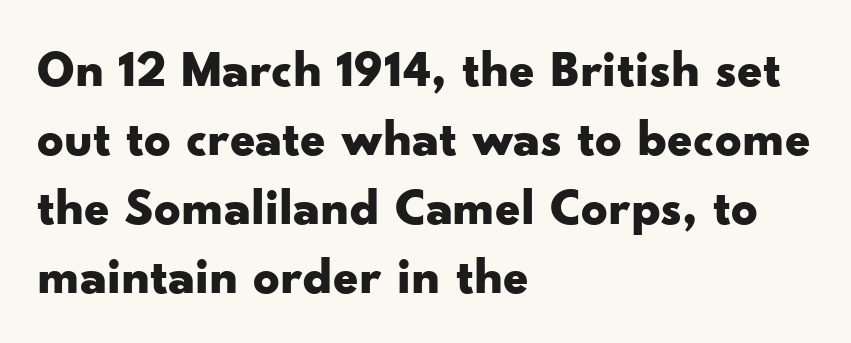
In terms of letterform style, serifs are entirely absent. Default kerning and tracking; the words read as compact shapes. Do the characters align in a grid? No, the font is proportional. The letters stand upright; this is a roman face.
